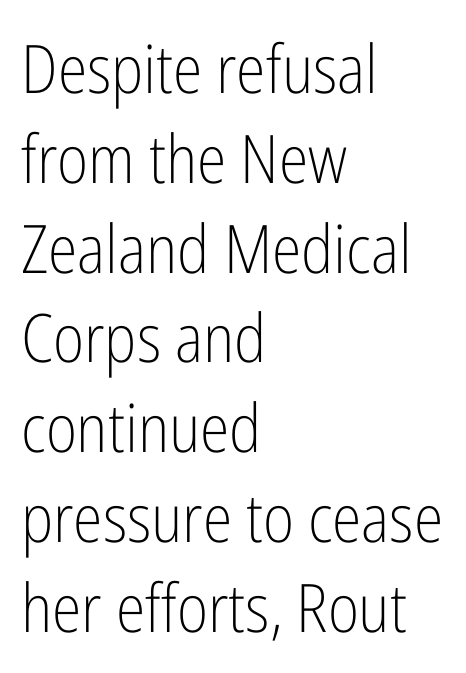
The rendering anchors every line to the left-hand side. Line spacing here is normal. Posture: upright roman. Quick note: underline off. No feet cap the strokes, marking this as sans-serif type.
